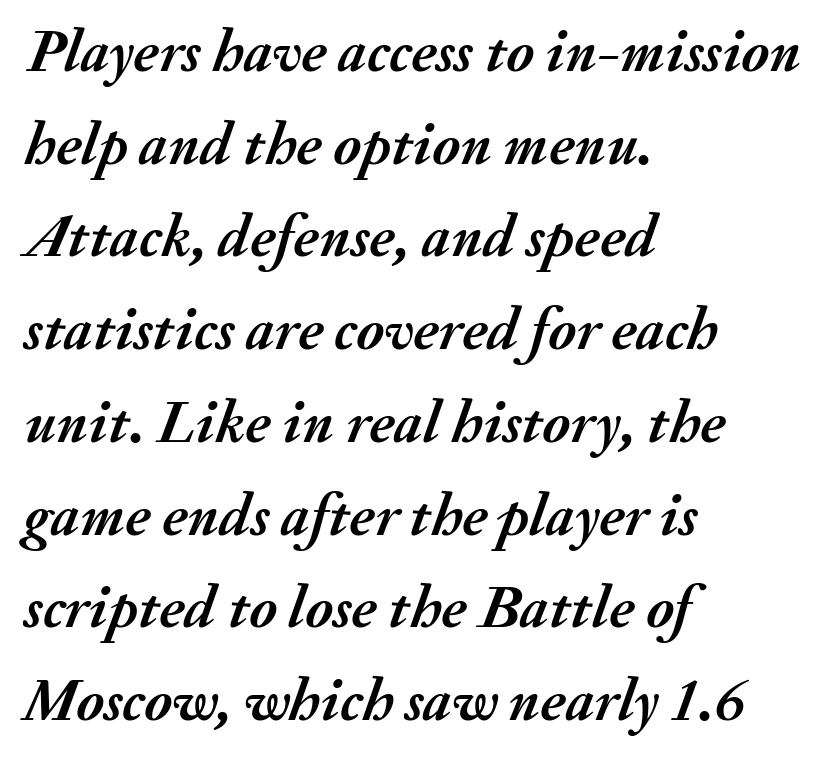
Q: Is the text bold? A: Yes.
Q: Is the text italic (slanted)? A: Yes, it leans right by about 20 degrees.
Q: Is the text underlined? A: No.
Q: How is the paragraph aligned? A: Left-aligned.
Q: Is the spacing between letters normal or unusually wide? A: Normal.
Q: Is the spacing between lines tight, normal or loose? A: Normal.
Q: Width (condensed, normal, or wide)? A: Normal.
Q: Stroke contrast? A: Medium.
Q: x-height? A: Small.
Q: Monospaced? A: No.
